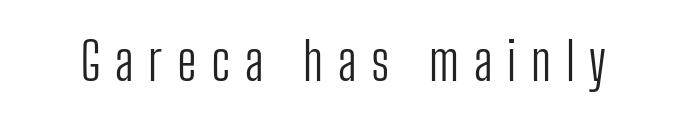
Q: Is the text bold? A: No.
Q: Is the text italic (slanted)? A: No, it is upright.
Q: Is the typeface a serif or a sans-serif typeface? A: Sans-serif.
Q: Is the text underlined? A: No.
Q: Is the spacing between letters normal or unusually wide? A: Unusually wide.
Q: Width (condensed, normal, or wide)? A: Condensed.
Q: Stroke contrast? A: Low.
Q: x-height? A: Medium.
Q: Monospaced? A: No.
